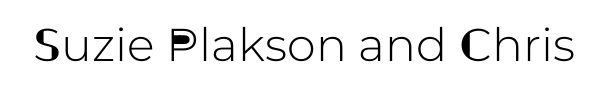
The image shows 46 px sans-serif type, upright; set normal letter spacing, not underlined; low stroke contrast and a medium x-height.
